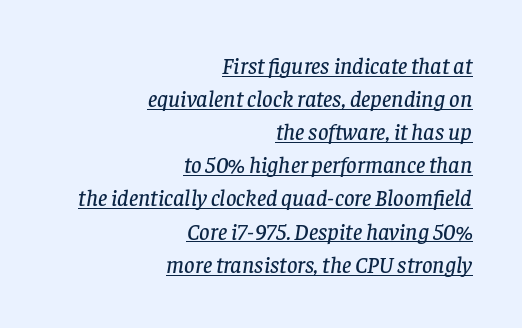
Q: Is the text italic (slanted)? A: Yes, it leans right by about 8 degrees.
Q: Is the text underlined? A: Yes.
Q: How is the paragraph aligned? A: Right-aligned.
Q: Is the spacing between letters normal or unusually wide? A: Normal.
Q: Is the spacing between lines tight, normal or loose? A: Normal.
